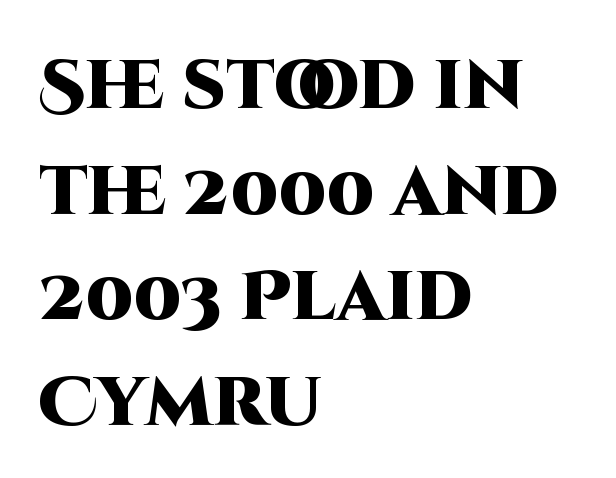
Each new line begins a customary step beneath the previous one. Underline: absent. I'd call this a sans setting — the letters go barefoot. This rendering leaves character spacing at its baseline value. Notice how thick the strokes are: this is what a full bold looks like. This is the regular roman posture of the typeface.
